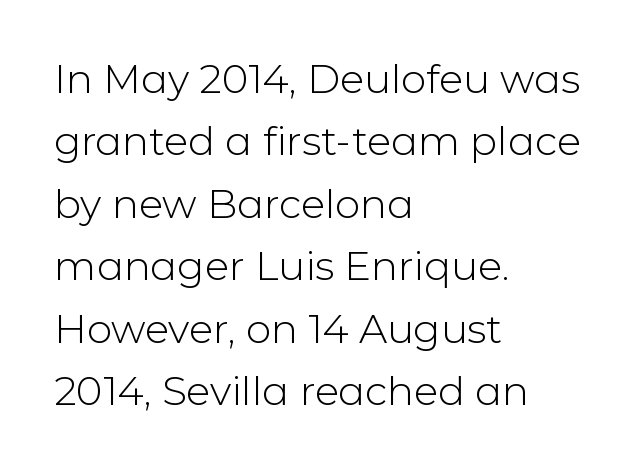
{"serif": "no", "italic": "no", "bold": "no", "weight": "light", "width": "normal", "stroke_contrast": "low", "x_height": "medium", "monospaced": "no", "underline": "no", "align": "left", "line_spacing": "normal", "line_spacing_ratio": 1.56, "letter_spacing": "normal", "letter_spacing_em": 0.0, "glyph_px": 40}
